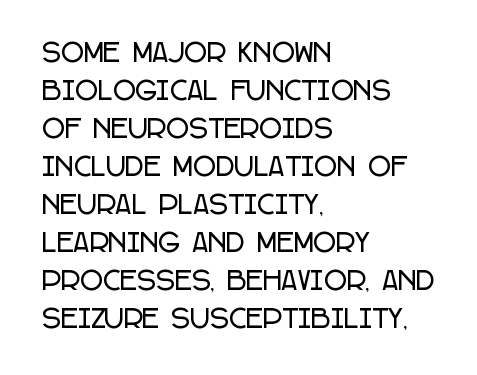
Q: Is the text italic (slanted)? A: No, it is upright.
Q: Is the text underlined? A: No.
Q: How is the paragraph aligned? A: Left-aligned.
Q: Is the spacing between letters normal or unusually wide? A: Normal.
Q: Is the spacing between lines tight, normal or loose? A: Normal.
